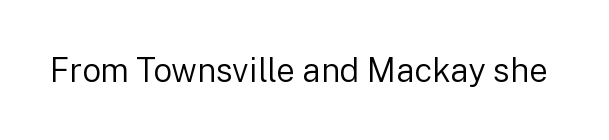
{"serif": "no", "italic": "no", "bold": "no", "weight": "regular", "width": "normal", "stroke_contrast": "low", "x_height": "medium", "monospaced": "no", "underline": "no", "letter_spacing": "normal", "letter_spacing_em": 0.0, "glyph_px": 33}
